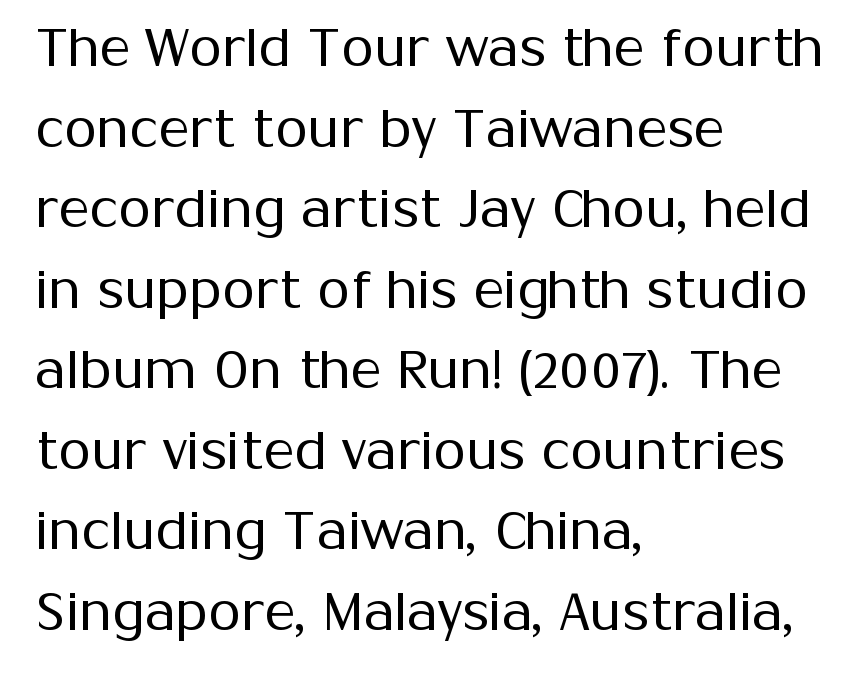
{"serif": "no", "italic": "no", "bold": "no", "weight": "regular", "width": "normal", "stroke_contrast": "medium", "x_height": "medium", "monospaced": "no", "underline": "no", "align": "left", "line_spacing": "normal", "line_spacing_ratio": 1.52, "letter_spacing": "normal", "letter_spacing_em": 0.0, "glyph_px": 53}
